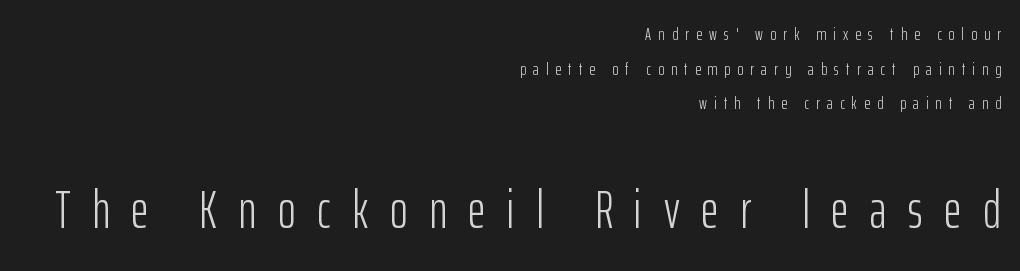
{"serif": "no", "italic": "no", "bold": "no", "weight": "light", "width": "condensed", "stroke_contrast": "low", "x_height": "medium", "monospaced": "no", "underline": "no", "align": "right", "line_spacing": "loose", "line_spacing_ratio": 1.92, "letter_spacing": "wide", "letter_spacing_em": 0.4, "larger_block": "second", "size_ratio": 3.0, "glyph_px": 54}
